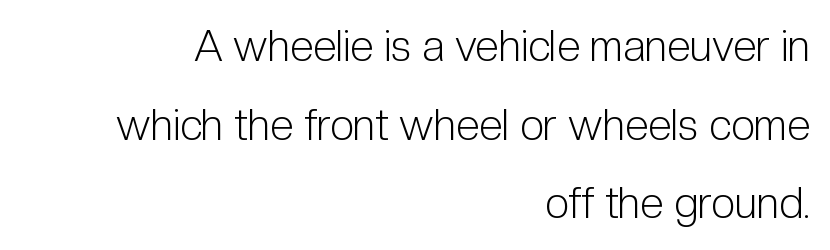
Characters remain perfectly vertical along every line. Right-aligned paragraph, ragged on the left. Does extra space separate the letters? No, they use regular spacing. Any mark beneath the type? The region is blank.
